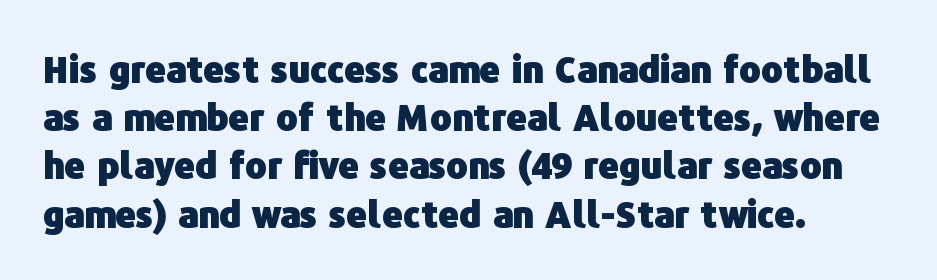
The image shows 36 px heavy sans-serif type, upright; set left-aligned, normal line spacing (1.34x), normal letter spacing, not underlined; low stroke contrast and a medium x-height.
